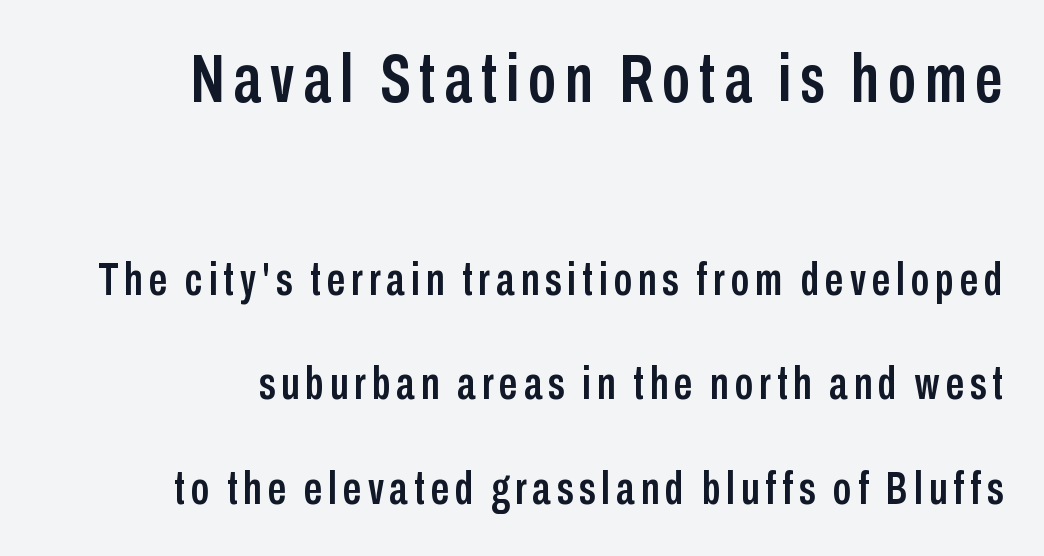
Q: Is the text italic (slanted)? A: No, it is upright.
Q: Is the typeface a serif or a sans-serif typeface? A: Sans-serif.
Q: Is the text underlined? A: No.
Q: How is the paragraph aligned? A: Right-aligned.
Q: Is the spacing between lines tight, normal or loose? A: Loose.
Q: Which block of text is set in a larger size, the first (top) or the second (bottom)? A: The first (top) one.
Q: Width (condensed, normal, or wide)? A: Condensed.
Q: Stroke contrast? A: Low.
Q: x-height? A: Medium.
Q: Monospaced? A: No.
